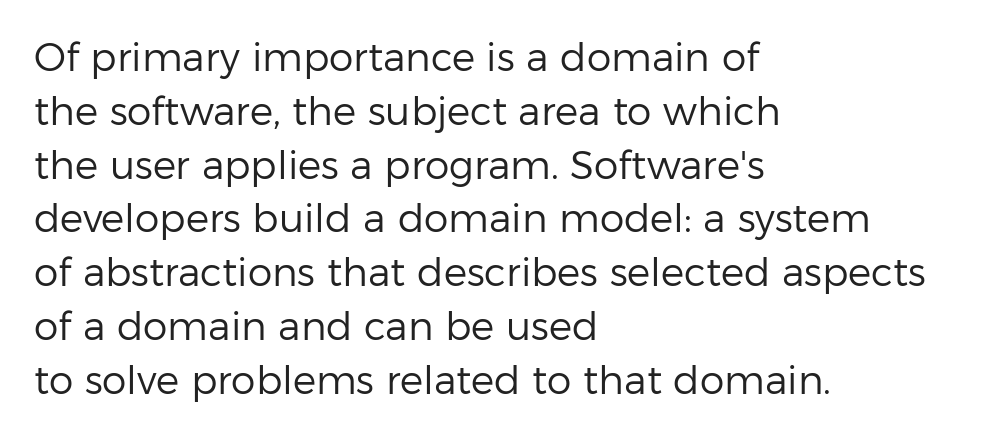
Baseline-to-baseline distance is the conventional proportion of letter height. Every row of glyphs begins at an identical x-position on the left. Nothing sits at the stroke ends, so this counts as sans-serif. The space directly below the letters is spotless. In terms of letterspacing, this is plain default setting.
